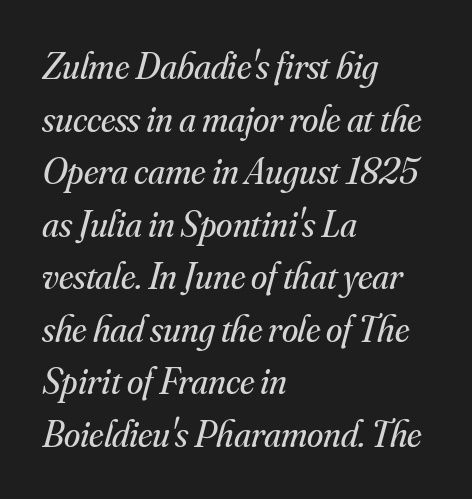
{"serif": "yes", "italic": "yes", "lean": "right", "slant_degrees": 16, "bold": "no", "weight": "regular", "width": "normal", "stroke_contrast": "medium", "x_height": "small", "monospaced": "no", "underline": "no", "align": "left", "line_spacing": "normal", "line_spacing_ratio": 1.42, "letter_spacing": "normal", "letter_spacing_em": 0.0, "glyph_px": 37}
